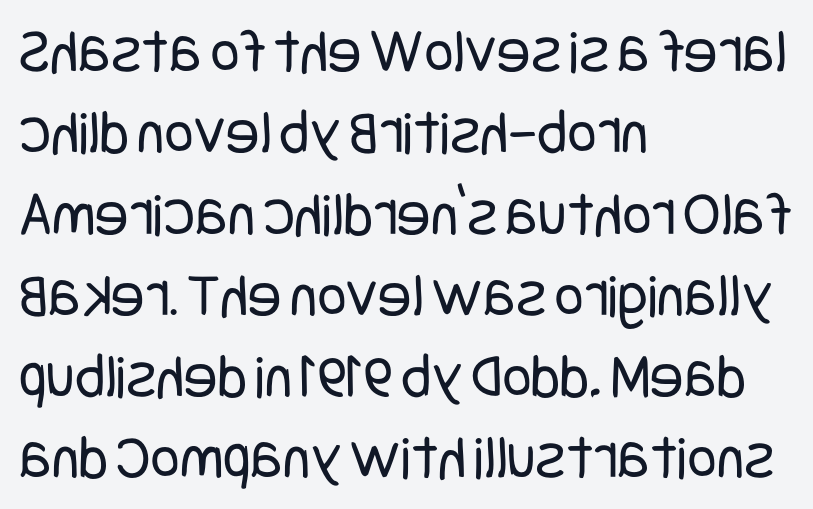
Q: Is the text bold? A: No.
Q: Is the text italic (slanted)? A: No, it is upright.
Q: Is the typeface a serif or a sans-serif typeface? A: Sans-serif.
Q: Is the text underlined? A: No.
Q: How is the paragraph aligned? A: Left-aligned.
Q: Is the spacing between letters normal or unusually wide? A: Normal.
Q: Is the spacing between lines tight, normal or loose? A: Normal.
Q: Width (condensed, normal, or wide)? A: Condensed.
Q: Stroke contrast? A: Low.
Q: x-height? A: Large.
